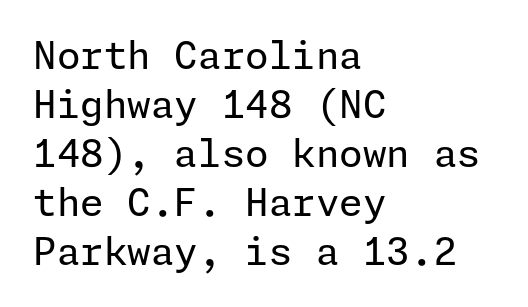
The image shows 38 px regular-weight sans-serif type, upright; set left-aligned, normal line spacing (1.29x), normal letter spacing, not underlined; low stroke contrast and a medium x-height.
